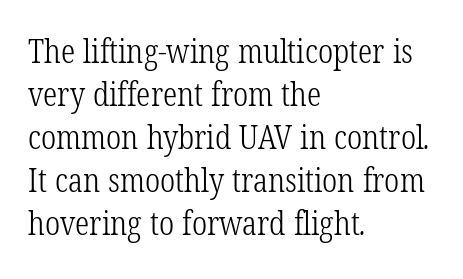
Q: Is the text bold? A: No.
Q: Is the typeface a serif or a sans-serif typeface? A: Serif.
Q: Is the text underlined? A: No.
Q: How is the paragraph aligned? A: Left-aligned.
Q: Is the spacing between letters normal or unusually wide? A: Normal.
Q: Is the spacing between lines tight, normal or loose? A: Normal.
Q: Width (condensed, normal, or wide)? A: Condensed.
Q: Stroke contrast? A: Low.
Q: x-height? A: Medium.
Q: Monospaced? A: No.
